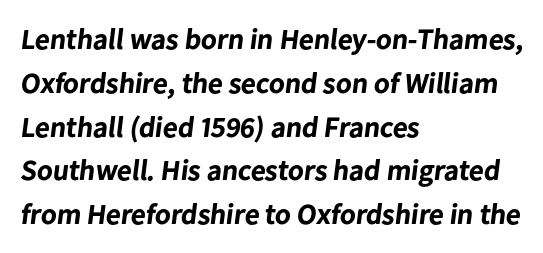
{"serif": "no", "bold": "yes", "weight": "bold", "width": "normal", "stroke_contrast": "low", "x_height": "medium", "monospaced": "no", "underline": "no", "align": "left", "line_spacing": "normal", "line_spacing_ratio": 1.51, "letter_spacing": "normal", "letter_spacing_em": 0.0, "glyph_px": 29}
